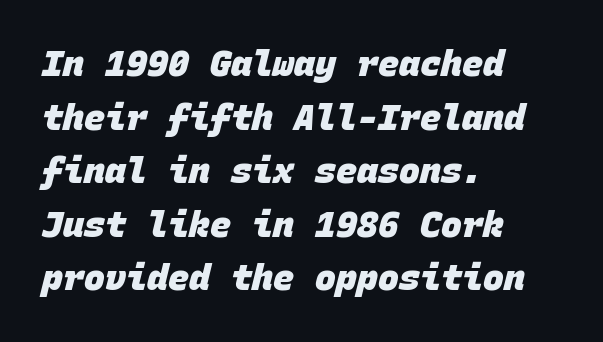
Q: Is the text bold? A: Yes.
Q: Is the typeface a serif or a sans-serif typeface? A: Sans-serif.
Q: Is the text underlined? A: No.
Q: How is the paragraph aligned? A: Left-aligned.
Q: Is the spacing between letters normal or unusually wide? A: Normal.
Q: Is the spacing between lines tight, normal or loose? A: Normal.
Q: Width (condensed, normal, or wide)? A: Normal.
Q: Stroke contrast? A: Low.
Q: x-height? A: Large.
Q: Monospaced? A: Yes.
